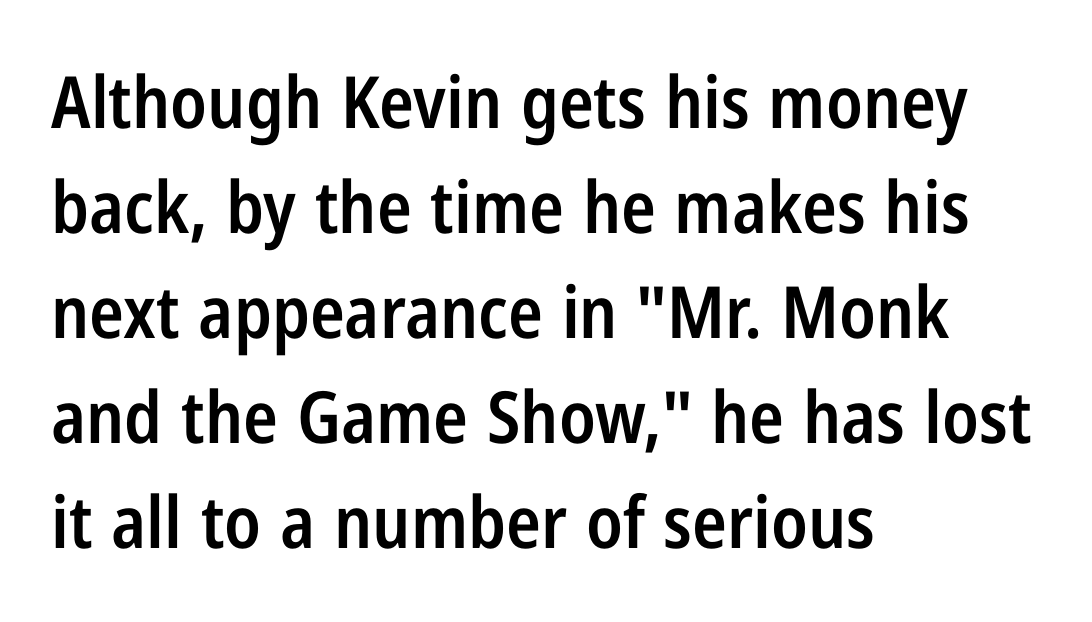
Q: Is the text bold? A: Semi-bold.
Q: Is the text italic (slanted)? A: No, it is upright.
Q: Is the typeface a serif or a sans-serif typeface? A: Sans-serif.
Q: Is the text underlined? A: No.
Q: How is the paragraph aligned? A: Left-aligned.
Q: Is the spacing between letters normal or unusually wide? A: Normal.
Q: Is the spacing between lines tight, normal or loose? A: Normal.
Q: Width (condensed, normal, or wide)? A: Condensed.
Q: Stroke contrast? A: Low.
Q: x-height? A: Medium.
Q: Monospaced? A: No.
